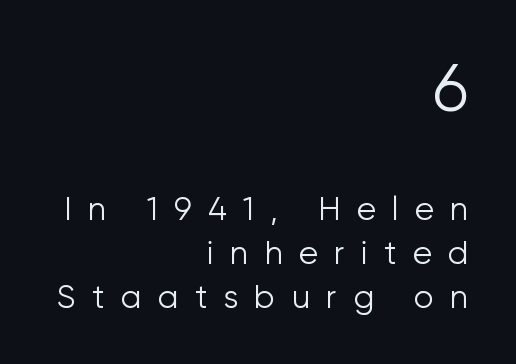
{"serif": "no", "italic": "no", "bold": "no", "weight": "light", "width": "normal", "stroke_contrast": "low", "x_height": "medium", "monospaced": "no", "underline": "no", "align": "right", "line_spacing": "normal", "line_spacing_ratio": 1.38, "letter_spacing": "wide", "letter_spacing_em": 0.5, "larger_block": "first", "size_ratio": 2.03, "glyph_px": 65}
